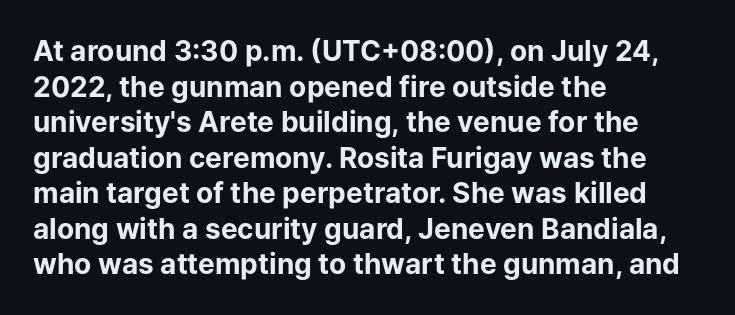
These lines sit exactly where default settings would place them. Designer's note — italics off, roman on. These lines are composed in type without serifs. Typographic density is high because the face is bold. Honestly, there is no underline to notice here at all.
